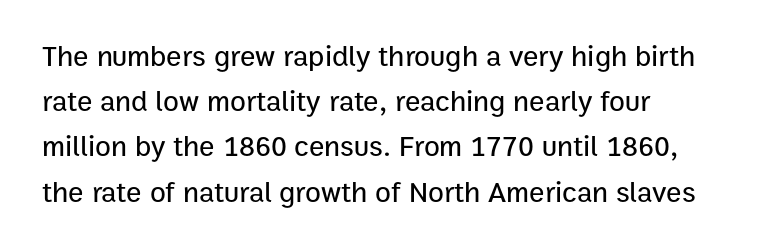
{"serif": "no", "italic": "no", "width": "normal", "stroke_contrast": "low", "x_height": "medium", "monospaced": "no", "underline": "no", "align": "left", "line_spacing": "normal", "line_spacing_ratio": 1.56, "letter_spacing": "normal", "letter_spacing_em": 0.0, "glyph_px": 29}
